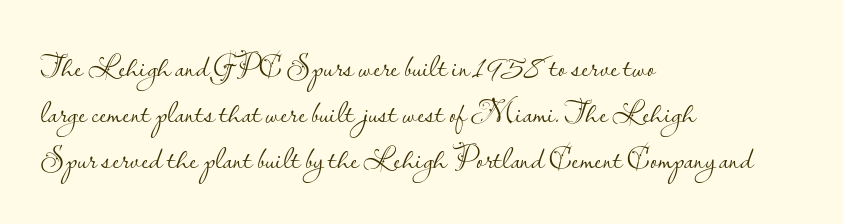
The image shows 32 px light sans-serif type; set left-aligned, normal line spacing (1.43x), normal letter spacing, not underlined; low stroke contrast and a small x-height.
